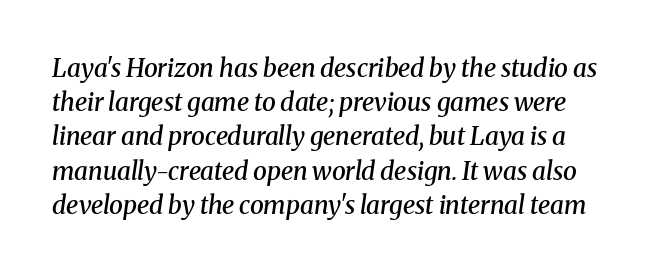
{"italic": "yes", "lean": "right", "slant_degrees": 8, "bold": "semi", "underline": "no", "line_spacing": "normal", "line_spacing_ratio": 1.37, "letter_spacing": "normal", "letter_spacing_em": 0.0, "glyph_px": 25}
